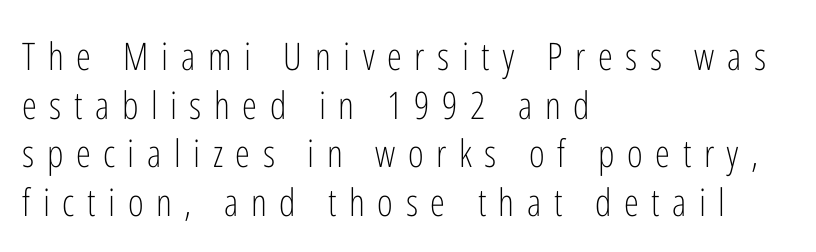
{"serif": "no", "italic": "no", "bold": "no", "weight": "light", "width": "condensed", "stroke_contrast": "low", "x_height": "medium", "monospaced": "no", "underline": "no", "align": "left", "line_spacing": "normal", "line_spacing_ratio": 1.28, "letter_spacing": "wide", "letter_spacing_em": 0.33, "glyph_px": 38}
